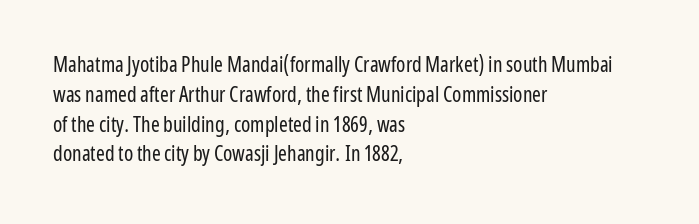
Quick note: interline space is typical. Nothing unusual about the tracking: characters are spaced as the font intends. Unmarked baselines from the first word to the last. No italicization has been applied; the sample stays upright.
